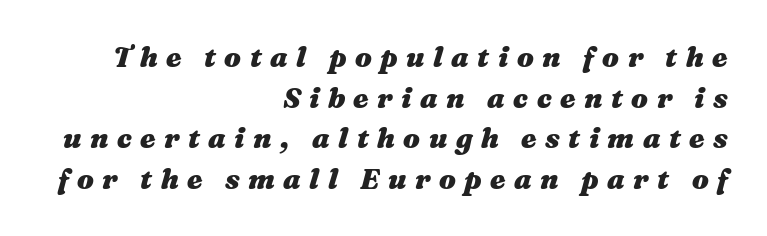
The typesetting leans heavy: a genuine bold. Regarding leading, the lines here are spaced in the standard way. The paragraph has a hard right edge and a soft left edge. Type without underlining. Each word looks stretched out because of the extra space between its letters. These lines were composed using italics.
